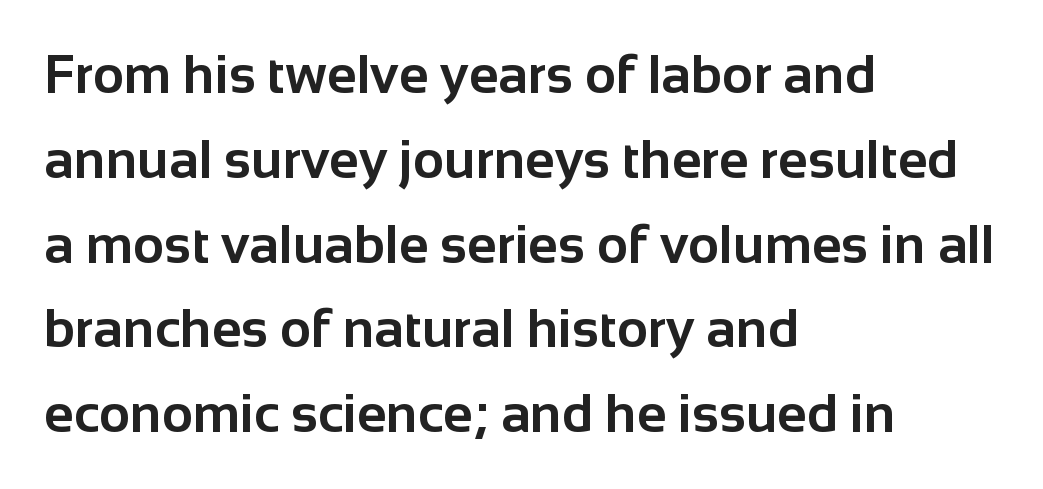
{"serif": "no", "italic": "no", "bold": "yes", "weight": "bold", "width": "normal", "stroke_contrast": "low", "x_height": "medium", "monospaced": "no", "underline": "no", "align": "left", "line_spacing": "normal", "line_spacing_ratio": 1.57, "letter_spacing": "normal", "letter_spacing_em": 0.0, "glyph_px": 54}
